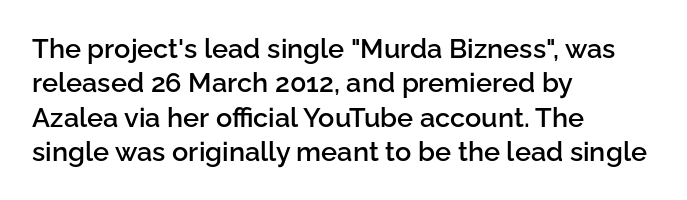
Q: Is the text bold? A: Semi-bold.
Q: Is the text italic (slanted)? A: No, it is upright.
Q: Is the text underlined? A: No.
Q: How is the paragraph aligned? A: Left-aligned.
Q: Is the spacing between letters normal or unusually wide? A: Normal.
Q: Is the spacing between lines tight, normal or loose? A: Normal.
